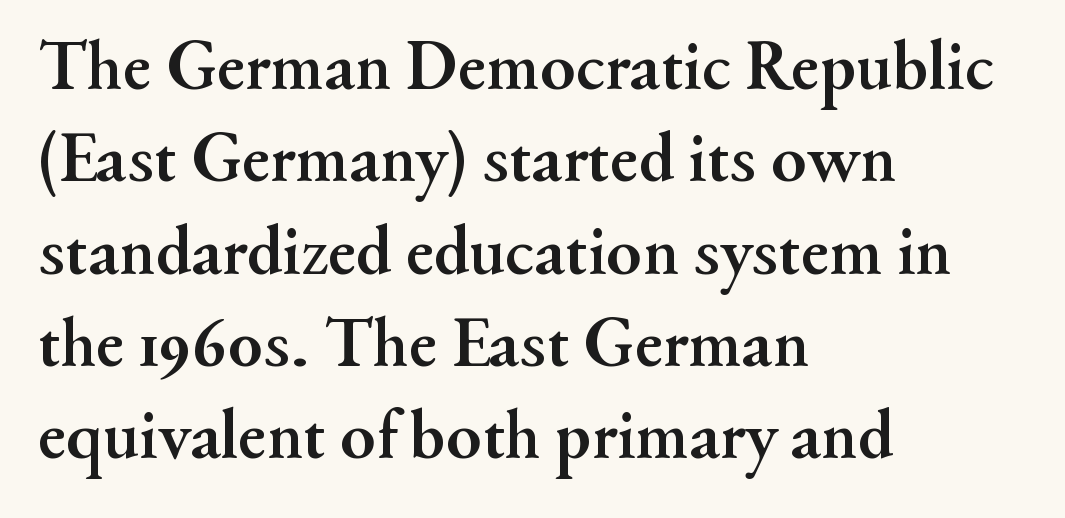
{"serif": "yes", "italic": "no", "bold": "yes", "weight": "semibold", "width": "normal", "stroke_contrast": "medium", "x_height": "small", "monospaced": "no", "underline": "no", "align": "left", "line_spacing": "normal", "line_spacing_ratio": 1.3, "letter_spacing": "normal", "letter_spacing_em": 0.0, "glyph_px": 71}
